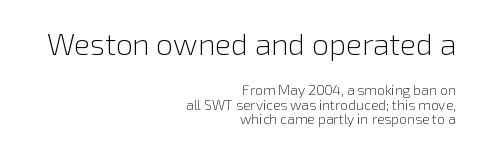
Q: Is the text bold? A: No.
Q: Is the text italic (slanted)? A: No, it is upright.
Q: Is the typeface a serif or a sans-serif typeface? A: Sans-serif.
Q: Is the text underlined? A: No.
Q: How is the paragraph aligned? A: Right-aligned.
Q: Is the spacing between letters normal or unusually wide? A: Normal.
Q: Is the spacing between lines tight, normal or loose? A: Tight.
Q: Which block of text is set in a larger size, the first (top) or the second (bottom)? A: The first (top) one.
Q: Width (condensed, normal, or wide)? A: Normal.
Q: x-height? A: Medium.
Q: Monospaced? A: No.
